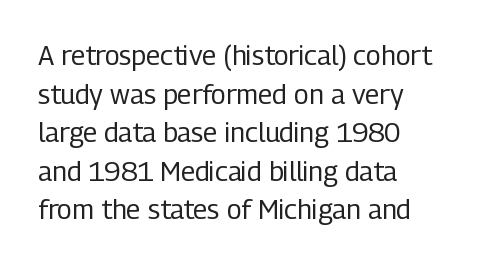
{"italic": "no", "bold": "no", "underline": "no", "align": "left", "line_spacing": "normal", "line_spacing_ratio": 1.43, "letter_spacing": "normal", "letter_spacing_em": 0.0, "glyph_px": 27}
